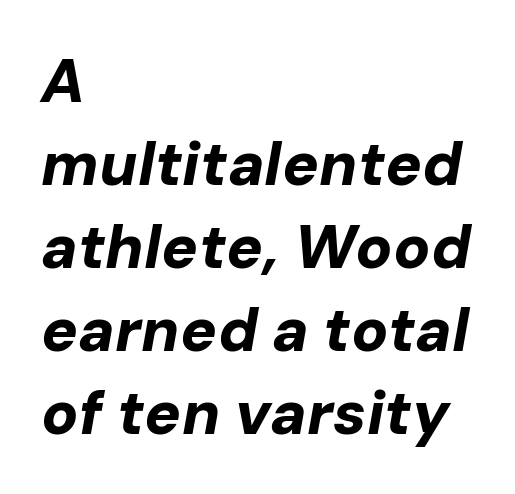
The typesetting leans heavy: a genuine bold. Summary of vertical rhythm: regular, with standard interline spacing. Decoration check: the copy has no underline. A student would call this left alignment; a typographer would say flush left, rag right.
